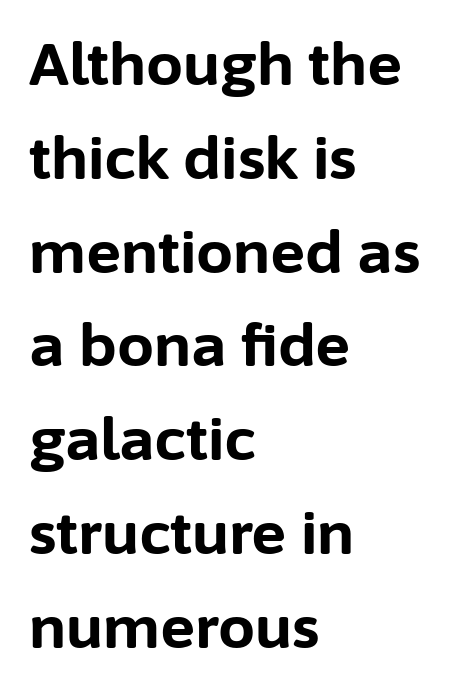
The image shows 59 px bold sans-serif type, upright; set left-aligned, normal line spacing (1.59x), normal letter spacing, not underlined; low stroke contrast and a medium x-height.
